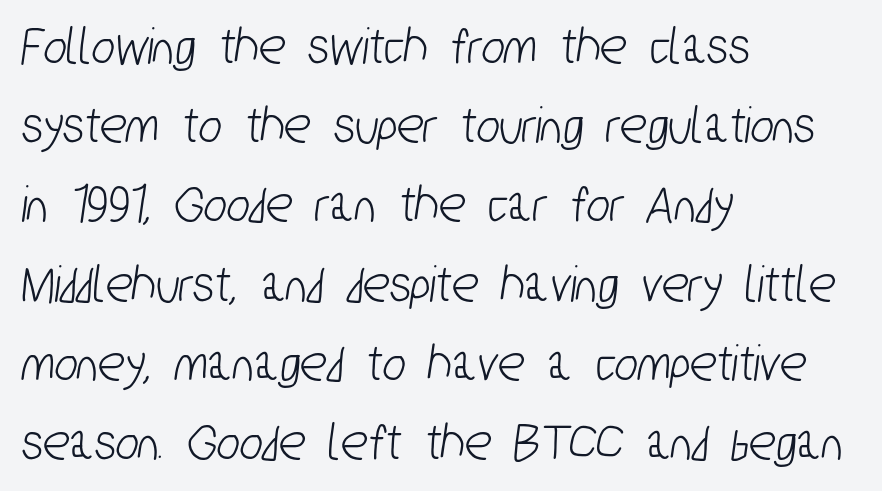
Each letter keeps its own natural width here, so spacing adapts to shape. The lines are quadded left. The passage shown stacks its lines at a standard gap. Observe the absence of serifs on each vertical stroke in this sample. Rule under the text: the space is simply empty. Students, note that the glyphs here touch the page at normal intervals.
